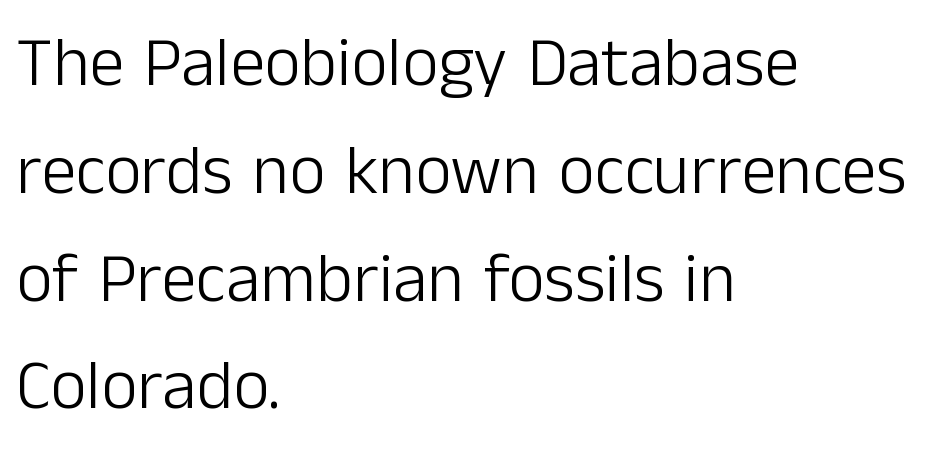
{"serif": "no", "italic": "no", "bold": "no", "weight": "light", "width": "normal", "stroke_contrast": "low", "x_height": "medium", "monospaced": "no", "underline": "no", "align": "left", "line_spacing": "normal", "line_spacing_ratio": 1.54, "letter_spacing": "normal", "letter_spacing_em": 0.0, "glyph_px": 70}
